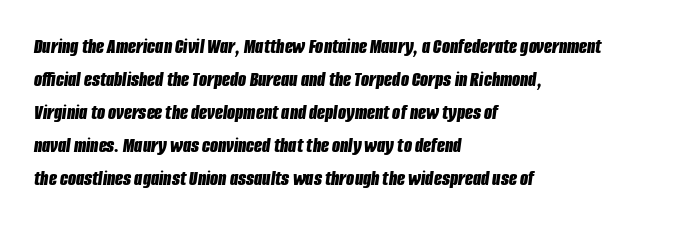
Layout note: lines flush left. These lines sit exactly where default settings would place them. The characters look thick and weighty, a clear bold. Each row of text sits above clean, open space.
